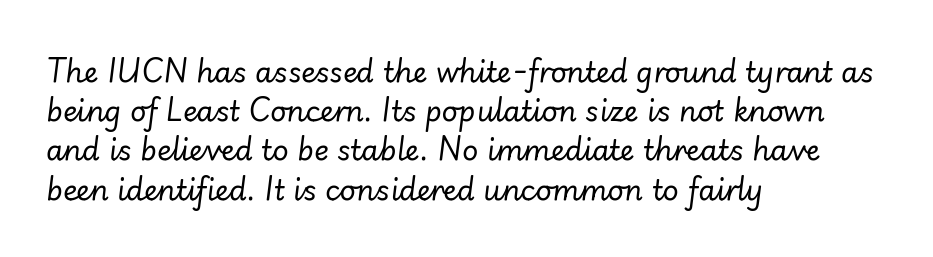
{"italic": "yes", "lean": "right", "slant_degrees": 7, "bold": "no", "weight": "regular", "width": "normal", "stroke_contrast": "low", "x_height": "small", "monospaced": "no", "underline": "no", "align": "left", "line_spacing": "normal", "line_spacing_ratio": 1.4, "letter_spacing": "normal", "letter_spacing_em": 0.0, "glyph_px": 28}
